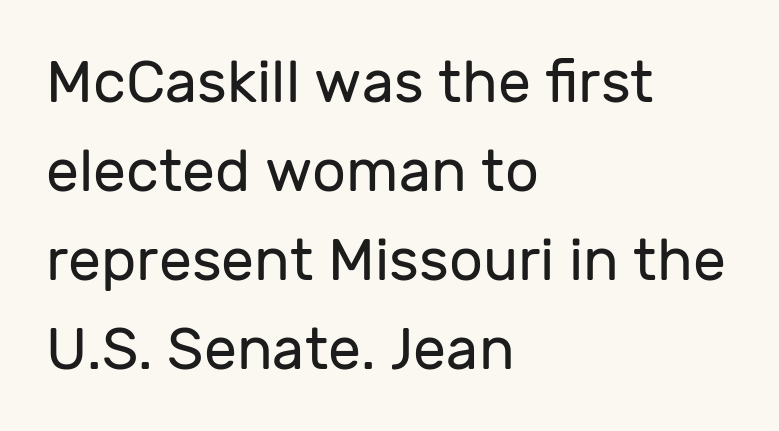
This is not heavy type; no bold has been used. The rendering uses a moderate line-height, typical for paragraphs. Glyph-to-glyph distance matches everyday printed text. Examine the stroke ends and you'll find no serifs. Do the characters align in a grid? No, the font is proportional.
